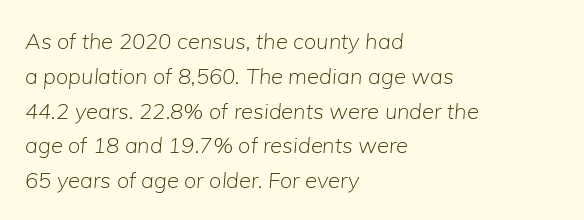
The image shows 22 px text type, italic (leaning right); set left-aligned, normal line spacing (1.58x), normal letter spacing, not underlined.
